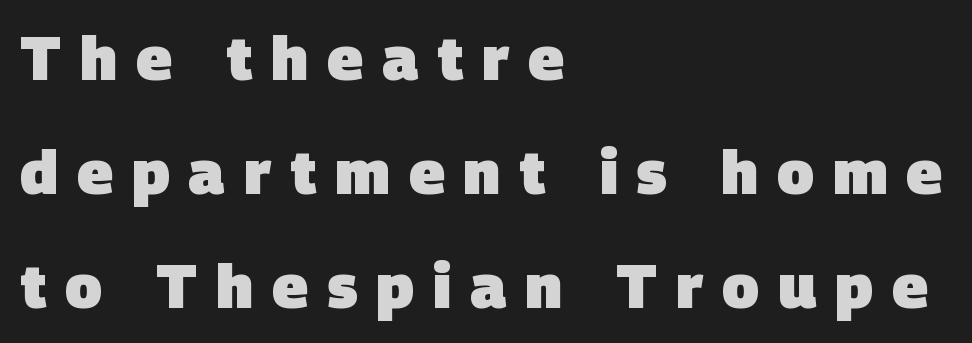
{"serif": "no", "bold": "yes", "weight": "heavy", "width": "normal", "stroke_contrast": "low", "x_height": "large", "monospaced": "no", "underline": "no", "align": "left", "line_spacing_ratio": 1.87, "letter_spacing": "wide", "letter_spacing_em": 0.31, "glyph_px": 61}
